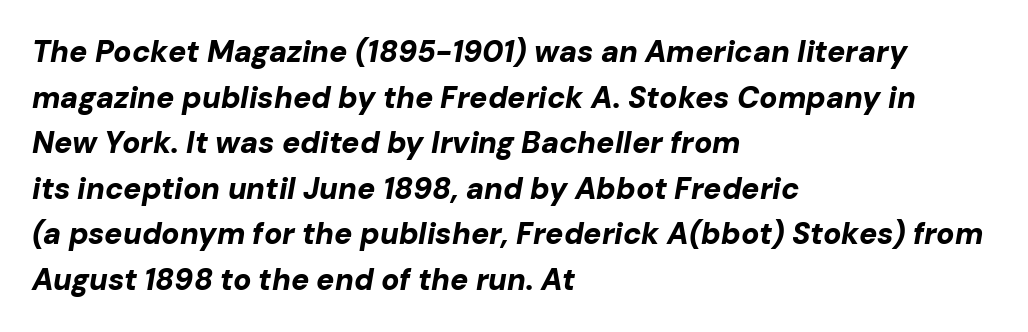
The image shows 30 px bold type, italic (leaning right); set left-aligned, normal line spacing (1.52x), normal letter spacing, not underlined; low stroke contrast and a medium x-height.
